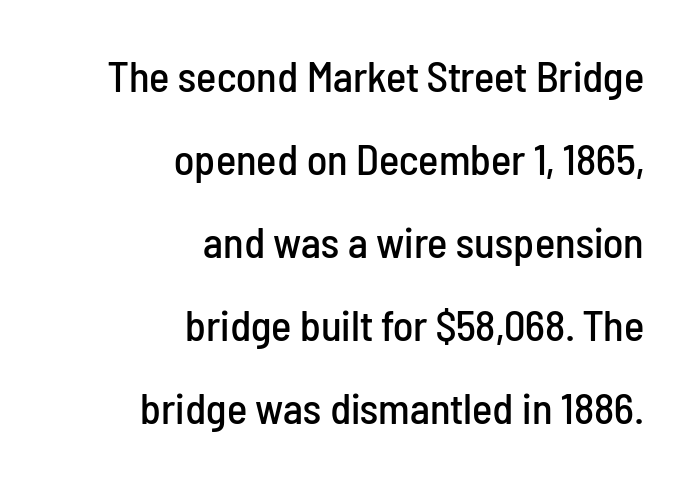
Q: Is the text italic (slanted)? A: No, it is upright.
Q: Is the typeface a serif or a sans-serif typeface? A: Sans-serif.
Q: Is the text underlined? A: No.
Q: How is the paragraph aligned? A: Right-aligned.
Q: Is the spacing between letters normal or unusually wide? A: Normal.
Q: Is the spacing between lines tight, normal or loose? A: Loose.
Q: Width (condensed, normal, or wide)? A: Condensed.
Q: Stroke contrast? A: Low.
Q: x-height? A: Medium.
Q: Monospaced? A: No.
